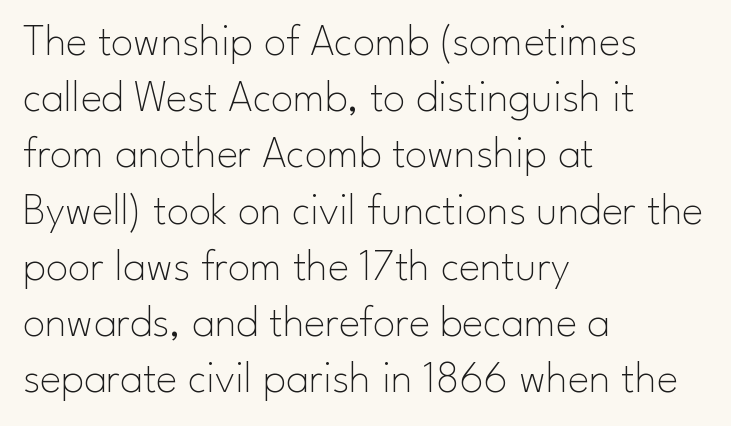
The image shows 45 px thin sans-serif type, upright; set left-aligned, normal line spacing (1.25x), normal letter spacing, not underlined; low stroke contrast and a small x-height.
